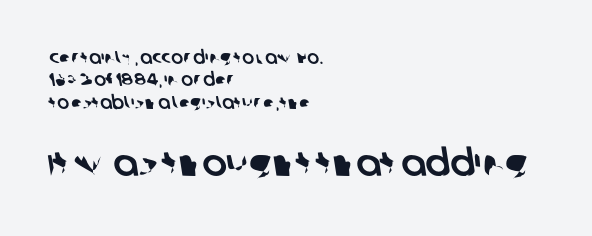
Q: Is the typeface a serif or a sans-serif typeface? A: Sans-serif.
Q: Is the text underlined? A: No.
Q: How is the paragraph aligned? A: Left-aligned.
Q: Is the spacing between letters normal or unusually wide? A: Normal.
Q: Is the spacing between lines tight, normal or loose? A: Normal.
Q: Which block of text is set in a larger size, the first (top) or the second (bottom)? A: The second (bottom) one.
Q: Width (condensed, normal, or wide)? A: Normal.
Q: Stroke contrast? A: Low.
Q: x-height? A: Large.
Q: Monospaced? A: No.
